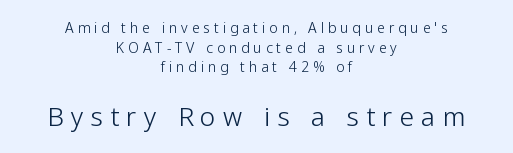
Q: Is the text bold? A: No.
Q: Is the text italic (slanted)? A: No, it is upright.
Q: Is the text underlined? A: No.
Q: How is the paragraph aligned? A: Centered.
Q: Is the spacing between letters normal or unusually wide? A: Unusually wide.
Q: Is the spacing between lines tight, normal or loose? A: Normal.
Q: Which block of text is set in a larger size, the first (top) or the second (bottom)? A: The second (bottom) one.
